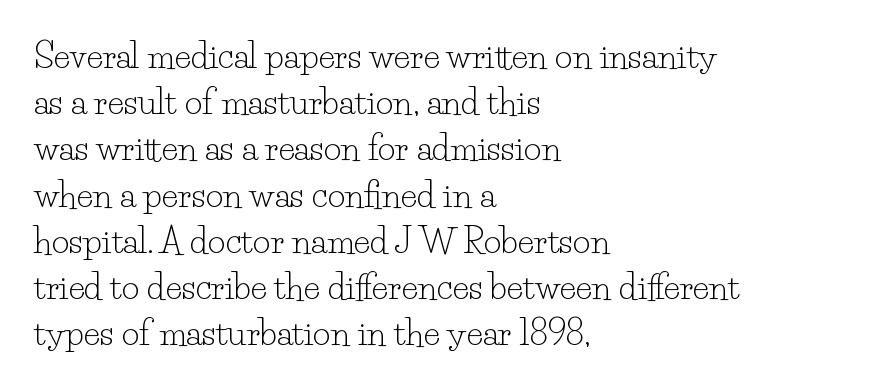
{"serif": "yes", "italic": "no", "bold": "no", "weight": "light", "width": "normal", "stroke_contrast": "low", "x_height": "small", "monospaced": "no", "underline": "no", "align": "left", "line_spacing": "normal", "line_spacing_ratio": 1.36, "letter_spacing": "normal", "letter_spacing_em": 0.0, "glyph_px": 34}
